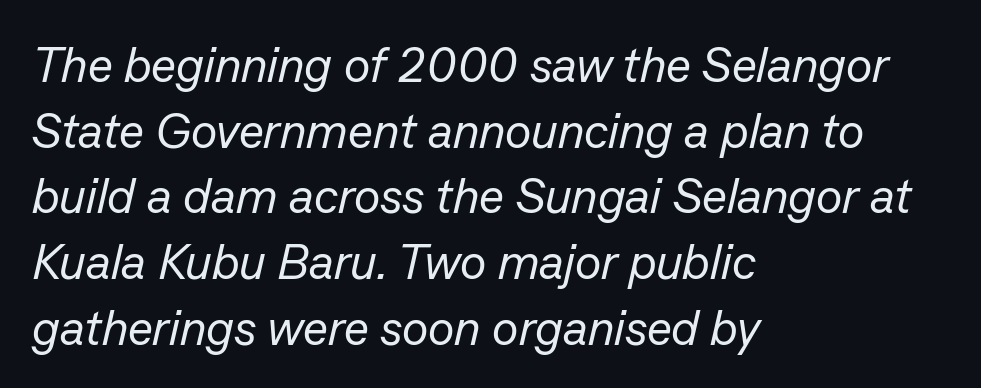
Q: Is the text bold? A: No.
Q: Is the text italic (slanted)? A: Yes, it leans right by about 13 degrees.
Q: Is the text underlined? A: No.
Q: How is the paragraph aligned? A: Left-aligned.
Q: Is the spacing between letters normal or unusually wide? A: Normal.
Q: Is the spacing between lines tight, normal or loose? A: Normal.
Q: Width (condensed, normal, or wide)? A: Normal.
Q: Stroke contrast? A: Low.
Q: x-height? A: Medium.
Q: Monospaced? A: No.
